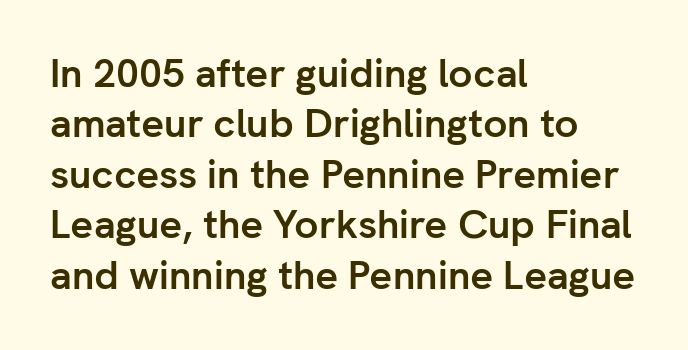
The image shows 40 px semibold sans-serif type, upright; set left-aligned, normal line spacing (1.26x), normal letter spacing, not underlined; low stroke contrast and a medium x-height.
